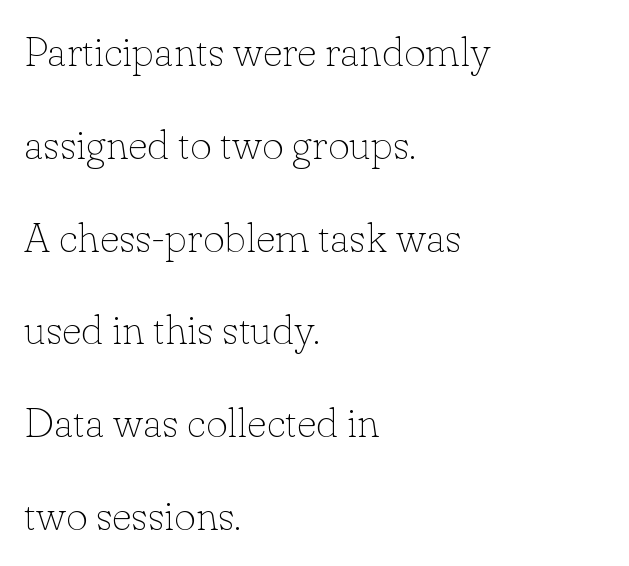
{"serif": "yes", "italic": "no", "bold": "no", "weight": "thin", "width": "normal", "stroke_contrast": "low", "x_height": "small", "monospaced": "no", "underline": "no", "align": "left", "line_spacing": "loose", "line_spacing_ratio": 2.21, "letter_spacing": "normal", "letter_spacing_em": 0.0, "glyph_px": 42}
